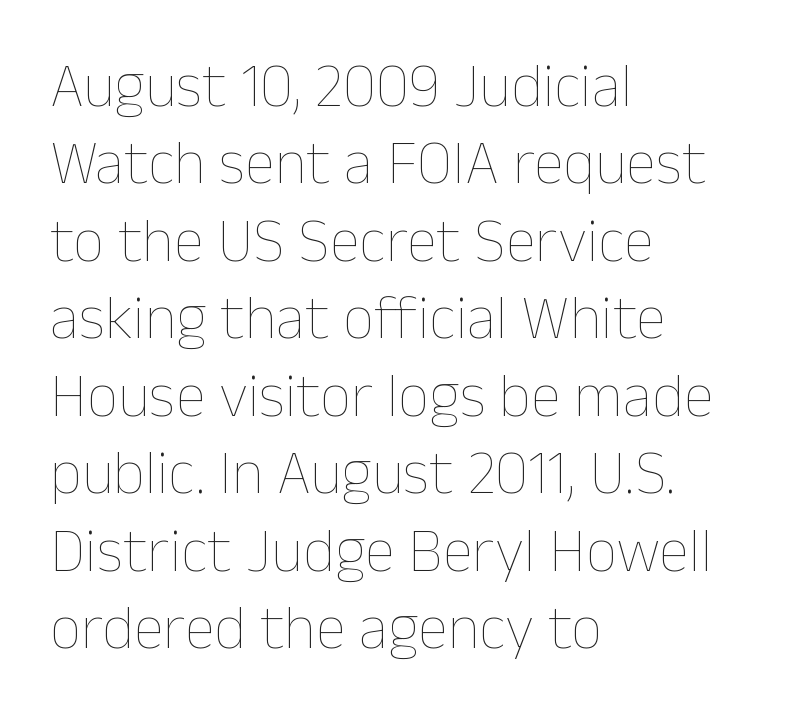
Q: Is the text bold? A: No.
Q: Is the text italic (slanted)? A: No, it is upright.
Q: Is the text underlined? A: No.
Q: How is the paragraph aligned? A: Left-aligned.
Q: Is the spacing between letters normal or unusually wide? A: Normal.
Q: Is the spacing between lines tight, normal or loose? A: Normal.
Q: Width (condensed, normal, or wide)? A: Normal.
Q: Stroke contrast? A: Low.
Q: x-height? A: Medium.
Q: Monospaced? A: No.
